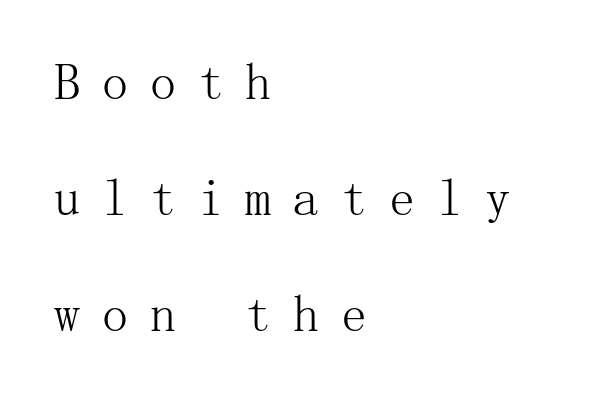
Q: Is the text bold? A: No.
Q: Is the text italic (slanted)? A: No, it is upright.
Q: Is the typeface a serif or a sans-serif typeface? A: Serif.
Q: Is the text underlined? A: No.
Q: How is the paragraph aligned? A: Left-aligned.
Q: Is the spacing between letters normal or unusually wide? A: Unusually wide.
Q: Is the spacing between lines tight, normal or loose? A: Loose.
Q: Width (condensed, normal, or wide)? A: Normal.
Q: Stroke contrast? A: Medium.
Q: x-height? A: Medium.
